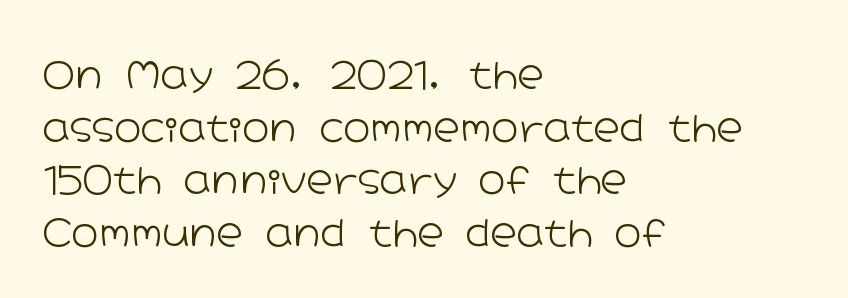
{"serif": "no", "italic": "no", "bold": "no", "weight": "light", "width": "wide", "stroke_contrast": "low", "x_height": "medium", "monospaced": "no", "underline": "no", "align": "left", "line_spacing": "normal", "line_spacing_ratio": 1.42, "letter_spacing": "normal", "letter_spacing_em": 0.0, "glyph_px": 37}
